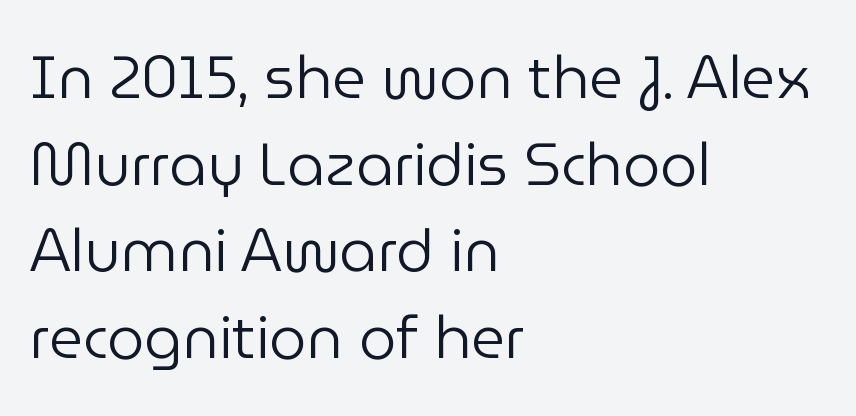
{"serif": "no", "italic": "no", "bold": "no", "weight": "regular", "width": "normal", "stroke_contrast": "low", "x_height": "medium", "monospaced": "no", "underline": "no", "align": "left", "line_spacing": "normal", "line_spacing_ratio": 1.47, "letter_spacing": "normal", "letter_spacing_em": 0.0, "glyph_px": 59}
